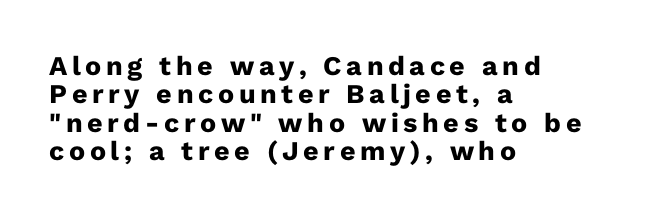
Q: Is the text bold? A: Yes.
Q: Is the text italic (slanted)? A: No, it is upright.
Q: Is the text underlined? A: No.
Q: How is the paragraph aligned? A: Left-aligned.
Q: Is the spacing between lines tight, normal or loose? A: Tight.
